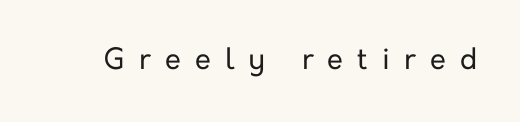
Q: Is the text bold? A: No.
Q: Is the text italic (slanted)? A: No, it is upright.
Q: Is the typeface a serif or a sans-serif typeface? A: Sans-serif.
Q: Is the text underlined? A: No.
Q: Is the spacing between letters normal or unusually wide? A: Unusually wide.
Q: Width (condensed, normal, or wide)? A: Normal.
Q: Stroke contrast? A: Low.
Q: x-height? A: Medium.
Q: Monospaced? A: No.
